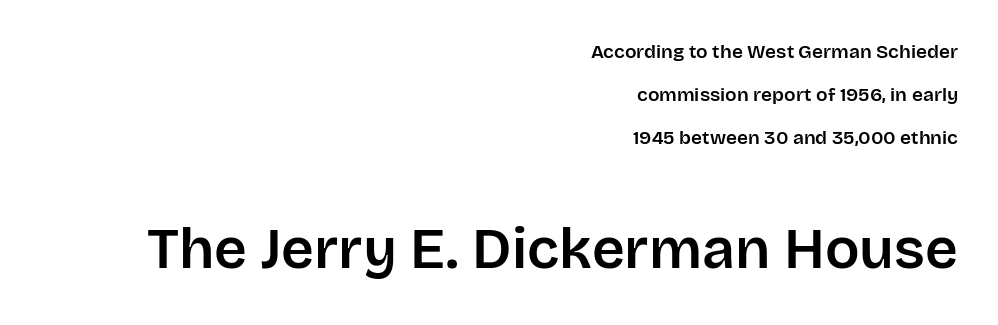
Ordinary non-slanted type is in use. Right-aligned paragraph, ragged on the left. Standard letterfit; no display-style spreading of the glyphs. This rendering employs a face without finishing strokes, i.e., a sans-serif.
